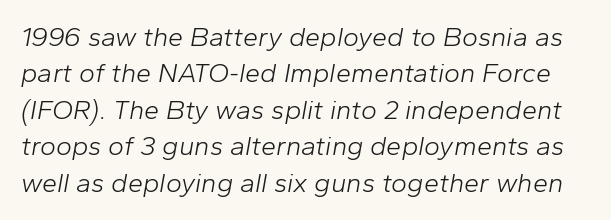
The image shows 27 px text type, italic (leaning right); set normal line spacing (1.35x), normal letter spacing, not underlined.
